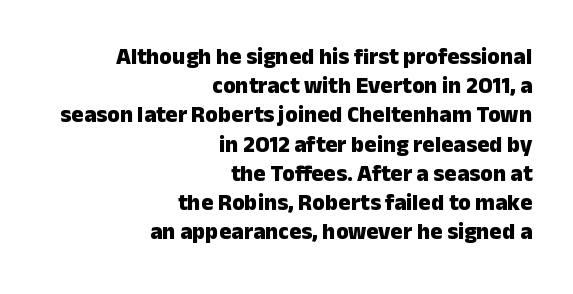
The foot of each line stays bare and open. The strokes are fattened all the way to bold. This is roman type, the default non-slanted kind. There is no visible air inserted between adjacent glyphs.
